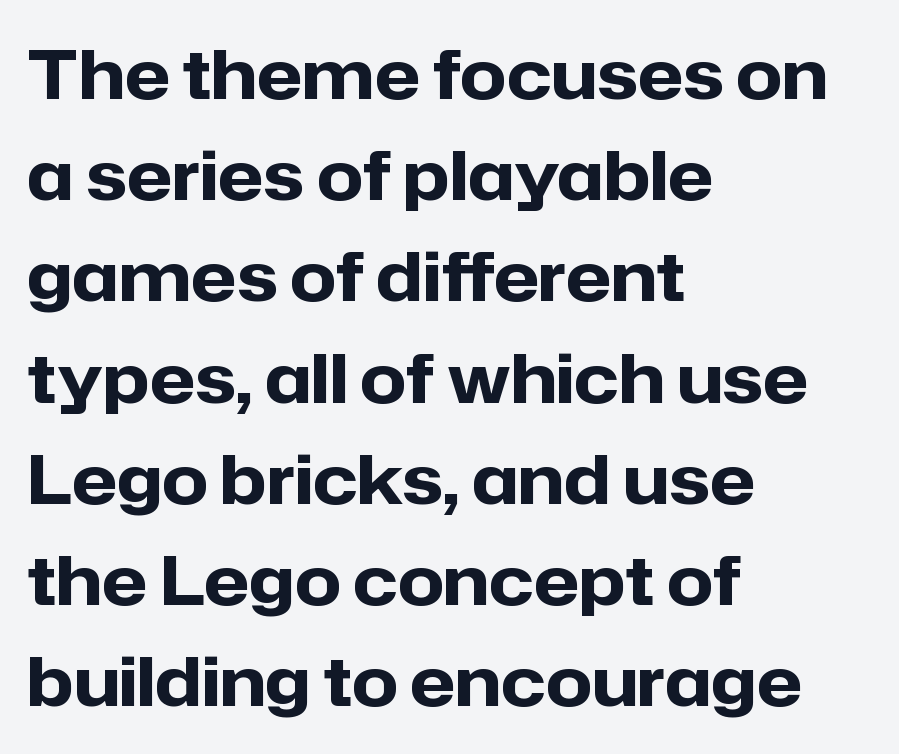
Q: Is the text bold? A: Yes.
Q: Is the text italic (slanted)? A: No, it is upright.
Q: Is the typeface a serif or a sans-serif typeface? A: Sans-serif.
Q: Is the text underlined? A: No.
Q: How is the paragraph aligned? A: Left-aligned.
Q: Is the spacing between letters normal or unusually wide? A: Normal.
Q: Is the spacing between lines tight, normal or loose? A: Normal.
Q: Width (condensed, normal, or wide)? A: Normal.
Q: Stroke contrast? A: Low.
Q: x-height? A: Medium.
Q: Monospaced? A: No.
